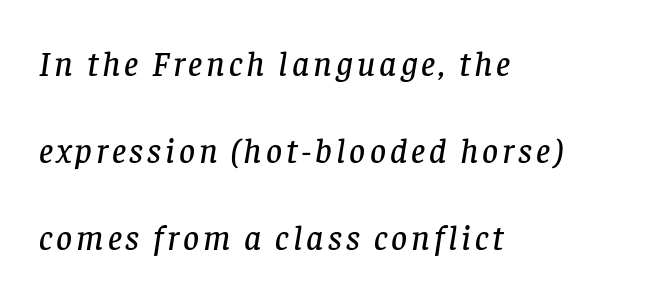
{"serif": "yes", "italic": "yes", "lean": "right", "slant_degrees": 8, "width": "normal", "stroke_contrast": "low", "x_height": "large", "monospaced": "no", "underline": "no", "align": "left", "line_spacing": "loose", "line_spacing_ratio": 2.48, "glyph_px": 35}
